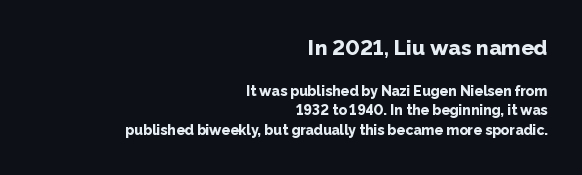
Q: Is the text bold? A: Yes.
Q: Is the text italic (slanted)? A: No, it is upright.
Q: Is the text underlined? A: No.
Q: How is the paragraph aligned? A: Right-aligned.
Q: Is the spacing between letters normal or unusually wide? A: Normal.
Q: Is the spacing between lines tight, normal or loose? A: Normal.
Q: Which block of text is set in a larger size, the first (top) or the second (bottom)? A: The first (top) one.
